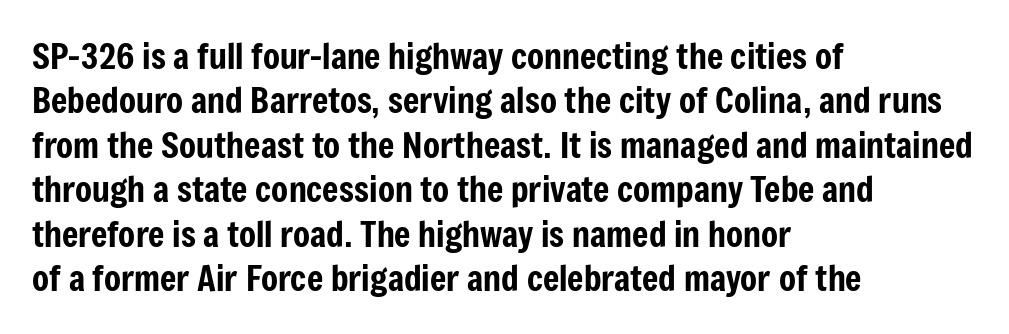
Does the leading feel generous? No, just average. Words appear dense and cohesive because spacing is normal. These lines are set flush left with a ragged right edge. Type without underlining. Each letter keeps its own natural width here, so spacing adapts to shape.
